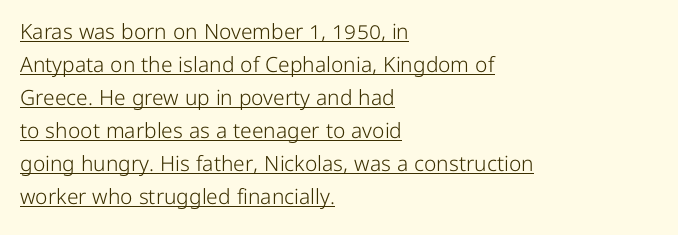
The image shows 21 px text type, upright; set left-aligned, normal line spacing (1.57x), normal letter spacing, underlined.
